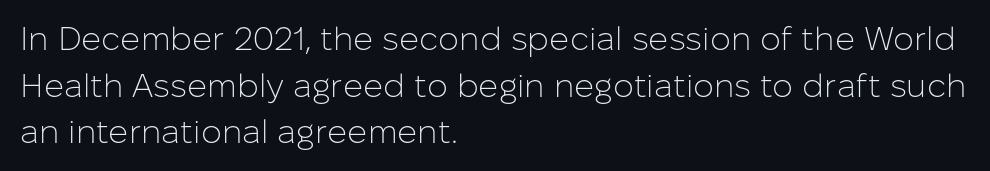
The image shows 33 px light sans-serif type, upright; set left-aligned, normal line spacing (1.41x), normal letter spacing, not underlined; low stroke contrast and a medium x-height.
